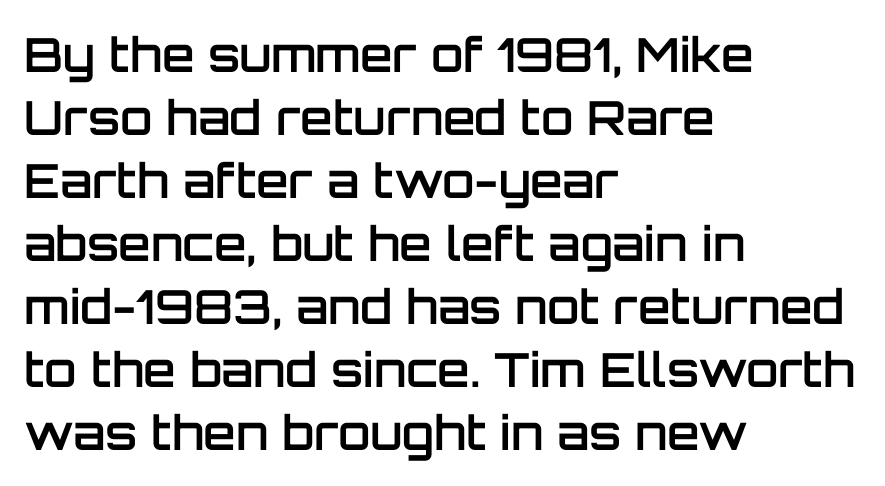
The image shows 47 px semibold sans-serif type, upright; set left-aligned, normal line spacing (1.34x), normal letter spacing, not underlined; low stroke contrast and a large x-height.
